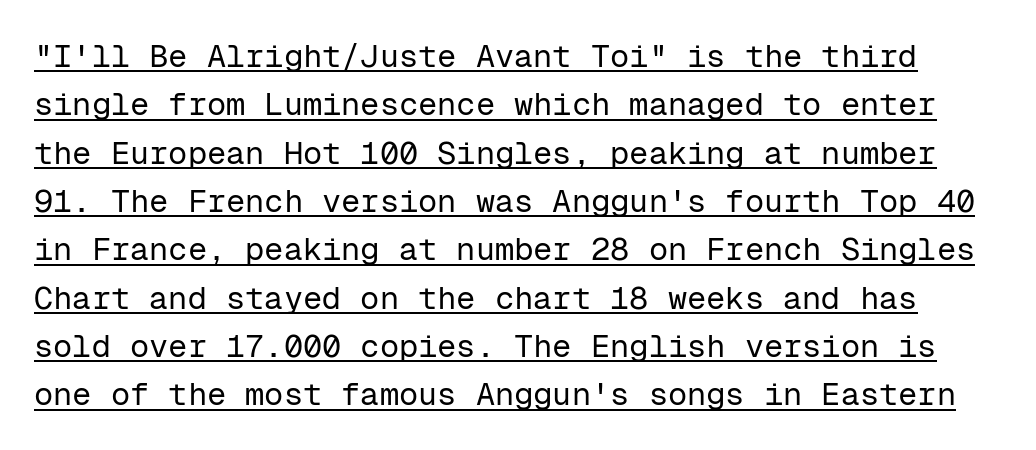
Nothing sits at the stroke ends, so this counts as sans-serif. A continuous stroke trails under the words, as in a hyperlink. The passage shown is typed in a monospace face where columns stay perfectly aligned. On a weight scale, this lands at 450 or below. Characters remain perfectly vertical along every line.
